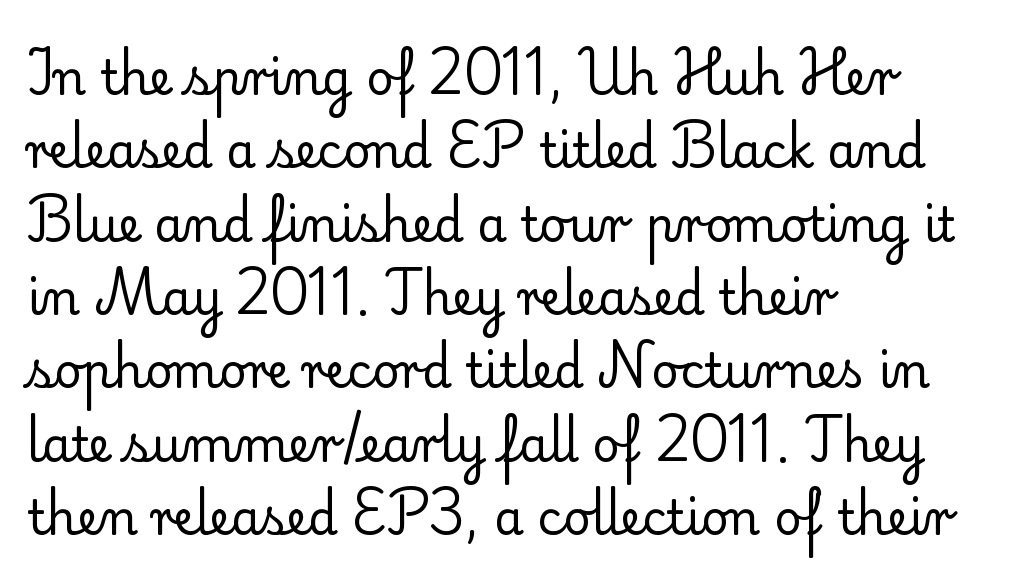
Q: Is the text bold? A: No.
Q: Is the text italic (slanted)? A: No, it is upright.
Q: Is the typeface a serif or a sans-serif typeface? A: Serif.
Q: Is the text underlined? A: No.
Q: How is the paragraph aligned? A: Left-aligned.
Q: Is the spacing between letters normal or unusually wide? A: Normal.
Q: Is the spacing between lines tight, normal or loose? A: Normal.
Q: Width (condensed, normal, or wide)? A: Normal.
Q: Stroke contrast? A: Low.
Q: x-height? A: Small.
Q: Monospaced? A: No.
